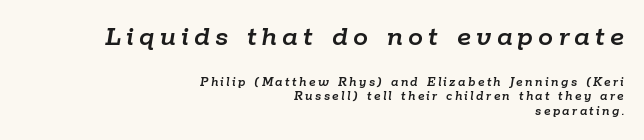
Q: Is the text italic (slanted)? A: Yes, it leans right by about 9 degrees.
Q: Is the text underlined? A: No.
Q: How is the paragraph aligned? A: Right-aligned.
Q: Is the spacing between lines tight, normal or loose? A: Tight.
Q: Which block of text is set in a larger size, the first (top) or the second (bottom)? A: The first (top) one.
Q: Width (condensed, normal, or wide)? A: Normal.
Q: Stroke contrast? A: Low.
Q: x-height? A: Medium.
Q: Monospaced? A: No.
